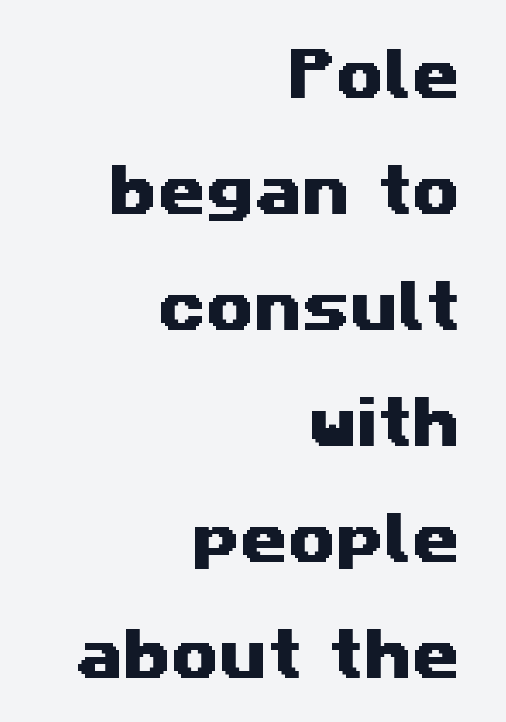
Compared with typical paragraphs, the rows here are farther apart. The face used here is proportionally spaced, like ordinary book or web type. Alignment: flush right. These lines keep a tight, regular rhythm from letter to letter. The foot of each line stays bare and open.
